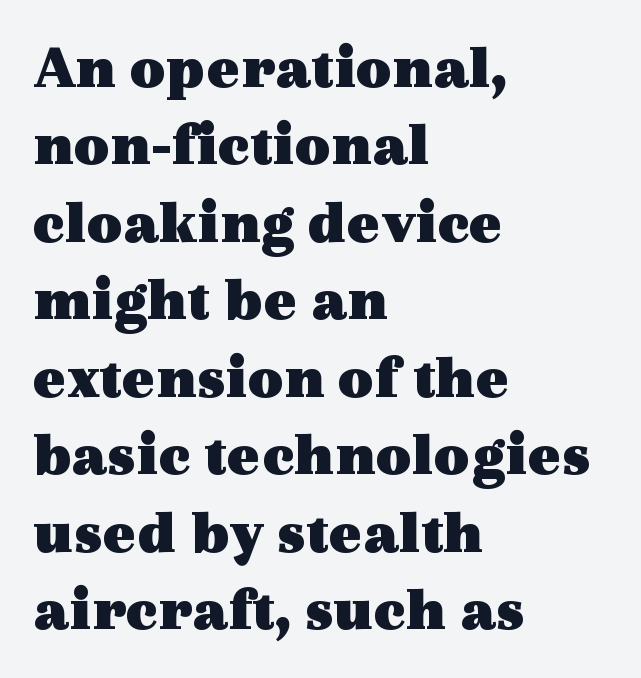
The image shows 62 px heavy, wide serif type, upright; set left-aligned, normal line spacing (1.25x), normal letter spacing, not underlined; a medium x-height.
